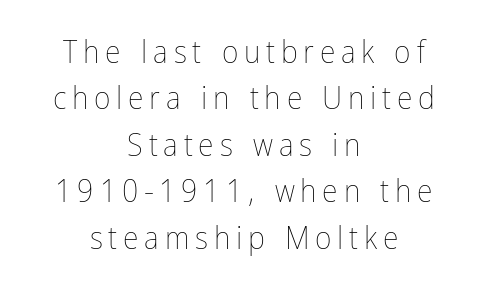
Think of a printed novel: that variable character pitch is what you see here. No extra ink here — the face is not bold. The vertical gap from one line to the next is medium. The passage is arranged like a title page — every line centered.
